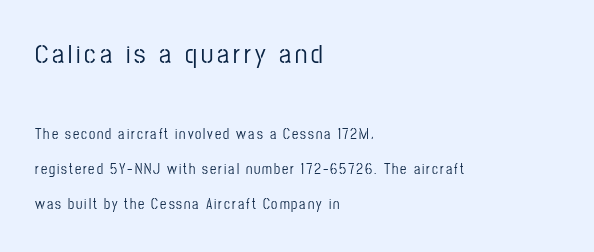
{"italic": "no", "underline": "no", "align": "left", "line_spacing": "loose", "line_spacing_ratio": 2.5, "larger_block": "first", "size_ratio": 1.93, "glyph_px": 27}
